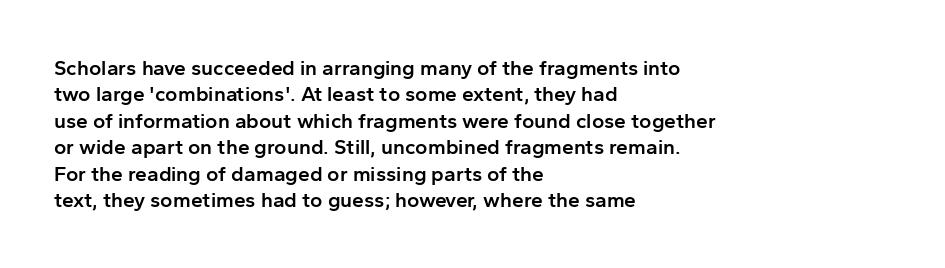
Q: Is the text bold? A: Semi-bold.
Q: Is the text italic (slanted)? A: No, it is upright.
Q: Is the text underlined? A: No.
Q: How is the paragraph aligned? A: Left-aligned.
Q: Is the spacing between letters normal or unusually wide? A: Normal.
Q: Is the spacing between lines tight, normal or loose? A: Normal.
